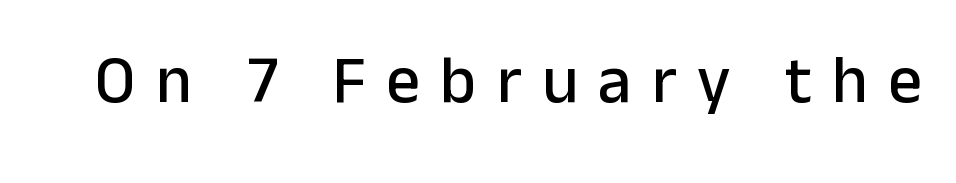
Serifs: no, the terminals of the letterforms are clean. Character widths vary here, with narrow letters taking less room than wide ones. Rendered with straight, roman letterforms. Caption: expanded tracking, letters set apart.
